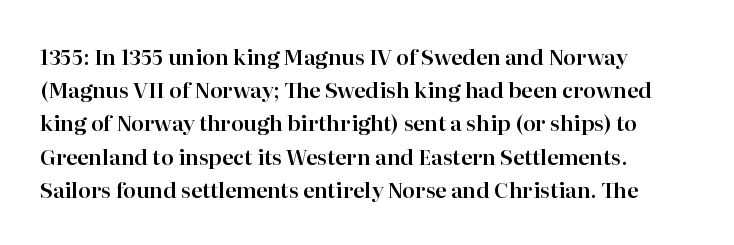
The image shows 21 px text type, upright; set left-aligned, normal line spacing (1.58x), normal letter spacing, not underlined.
